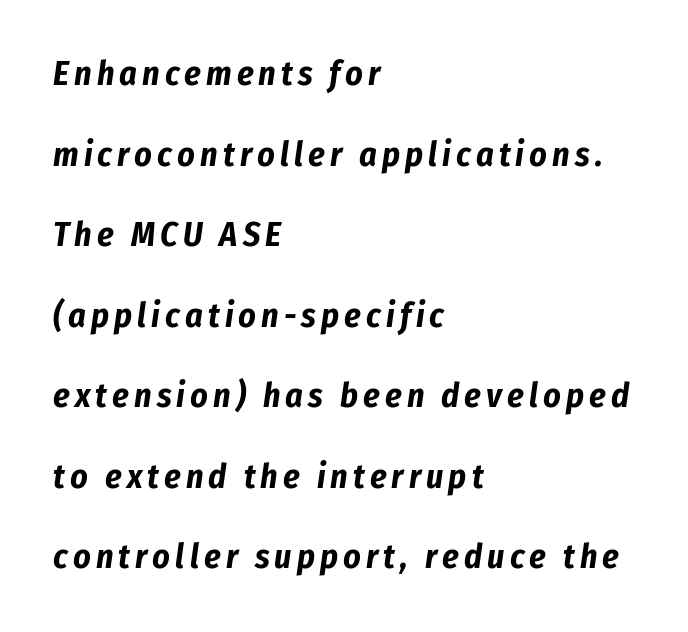
{"italic": "yes", "lean": "right", "slant_degrees": 8, "bold": "yes", "weight": "bold", "width": "condensed", "stroke_contrast": "low", "x_height": "medium", "monospaced": "no", "underline": "no", "align": "left", "line_spacing": "loose", "line_spacing_ratio": 2.37, "glyph_px": 34}
